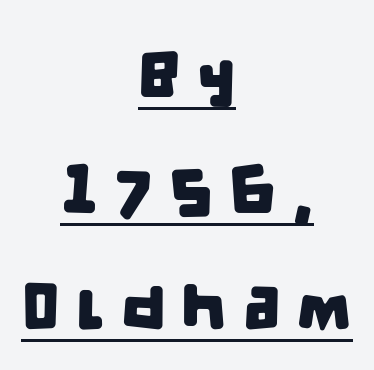
The font family rendered here belongs to the sans-serif group. A typographer would call this underscored text. A typesetter would call this heavily tracked-out type. A typesetter would call this proportional, since set widths differ per character. Compared with a flush-left layout, this one balances lines on the center instead.
